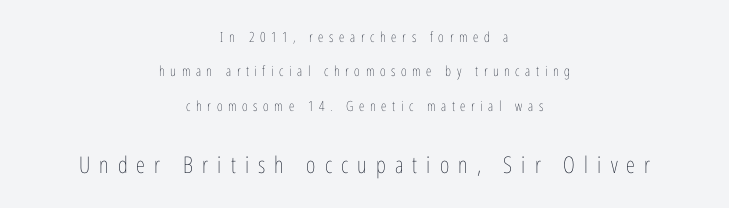
The image shows 23 px text type, upright; set centered, loose line spacing (2.45x), unusually wide letter spacing (+0.4 em), not underlined; the second (bottom) block is 1.64x larger.
